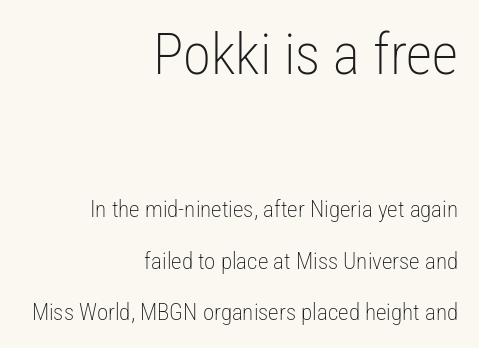
{"serif": "no", "italic": "no", "bold": "no", "weight": "light", "width": "condensed", "stroke_contrast": "low", "x_height": "medium", "monospaced": "no", "underline": "no", "align": "right", "line_spacing": "loose", "line_spacing_ratio": 2.25, "letter_spacing": "normal", "letter_spacing_em": 0.0, "larger_block": "first", "size_ratio": 2.48, "glyph_px": 57}
